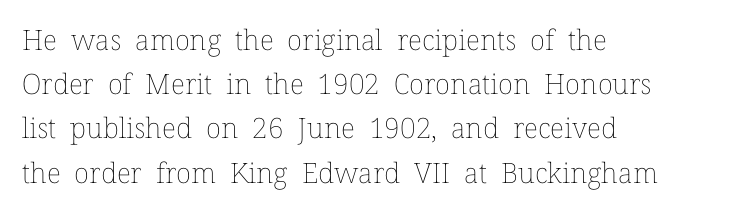
The image shows 28 px thin type, upright; set left-aligned, normal line spacing (1.58x), normal letter spacing, not underlined; low stroke contrast and a medium x-height.
